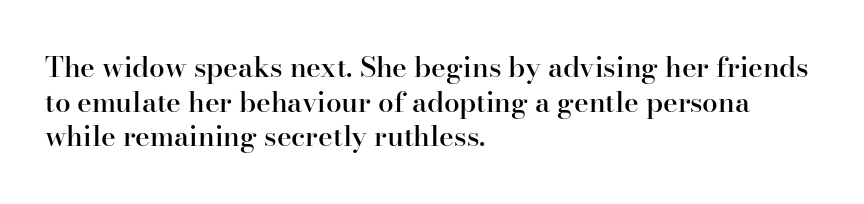
Q: Is the text bold? A: Semi-bold.
Q: Is the text italic (slanted)? A: No, it is upright.
Q: Is the typeface a serif or a sans-serif typeface? A: Serif.
Q: Is the text underlined? A: No.
Q: How is the paragraph aligned? A: Left-aligned.
Q: Is the spacing between letters normal or unusually wide? A: Normal.
Q: Width (condensed, normal, or wide)? A: Normal.
Q: Stroke contrast? A: High.
Q: x-height? A: Small.
Q: Monospaced? A: No.
